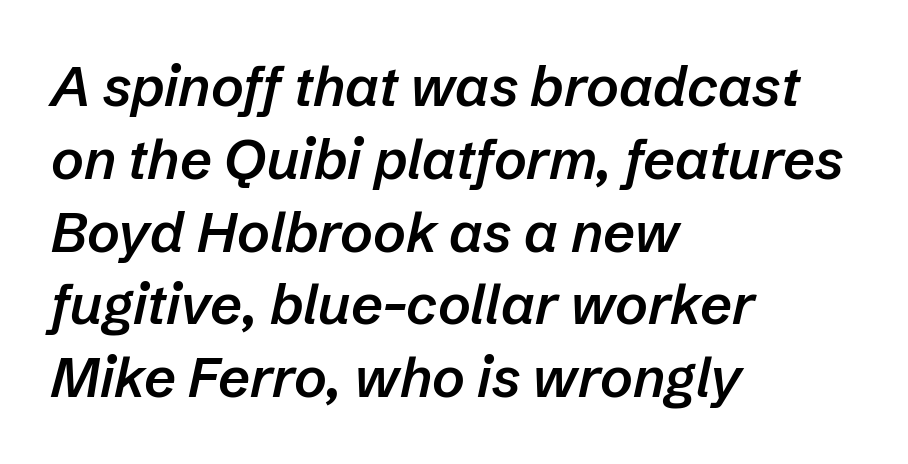
The image shows 56 px semibold type, italic (leaning right); set left-aligned, normal line spacing (1.3x), normal letter spacing, not underlined; low stroke contrast and a medium x-height.
